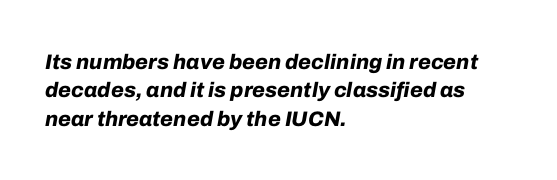
Check under the words: just untouched page. Notice how the passage keeps a crisp vertical edge on the left only. How heavy is the stroke? Heavy — this is a bold. In terms of leading, this rendering sits right in the middle.
